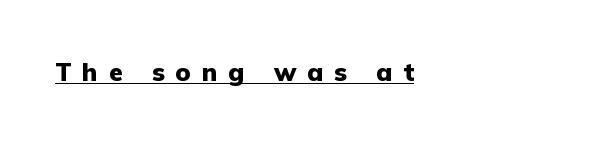
{"italic": "no", "bold": "yes", "underline": "yes", "align": "left", "letter_spacing": "wide", "letter_spacing_em": 0.44, "glyph_px": 25}
